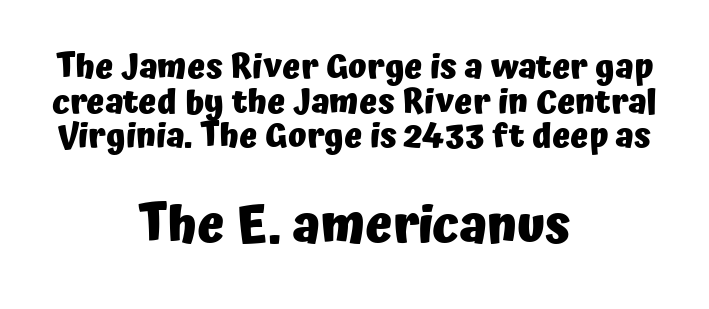
Q: Is the text bold? A: Yes.
Q: Is the text italic (slanted)? A: No, it is upright.
Q: Is the typeface a serif or a sans-serif typeface? A: Sans-serif.
Q: Is the text underlined? A: No.
Q: How is the paragraph aligned? A: Centered.
Q: Is the spacing between letters normal or unusually wide? A: Normal.
Q: Is the spacing between lines tight, normal or loose? A: Tight.
Q: Which block of text is set in a larger size, the first (top) or the second (bottom)? A: The second (bottom) one.
Q: Width (condensed, normal, or wide)? A: Normal.
Q: Stroke contrast? A: Low.
Q: x-height? A: Medium.
Q: Monospaced? A: No.
